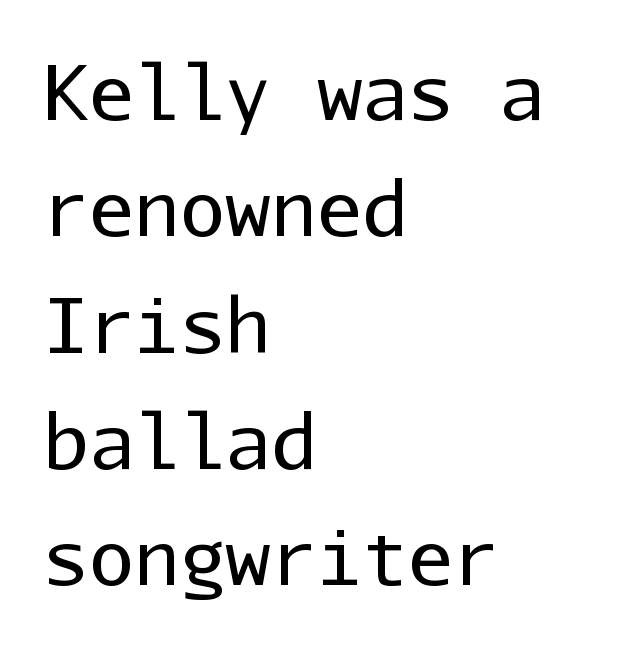
Q: Is the text bold? A: No.
Q: Is the text italic (slanted)? A: No, it is upright.
Q: Is the typeface a serif or a sans-serif typeface? A: Sans-serif.
Q: Is the text underlined? A: No.
Q: How is the paragraph aligned? A: Left-aligned.
Q: Is the spacing between letters normal or unusually wide? A: Normal.
Q: Is the spacing between lines tight, normal or loose? A: Normal.
Q: Width (condensed, normal, or wide)? A: Normal.
Q: Stroke contrast? A: Low.
Q: x-height? A: Medium.
Q: Monospaced? A: Yes.
